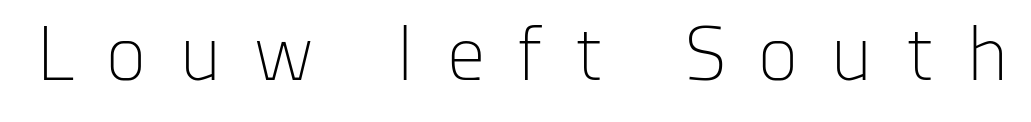
The image shows 77 px light sans-serif type, upright; set unusually wide letter spacing (+0.42 em), not underlined; low stroke contrast and a medium x-height.
